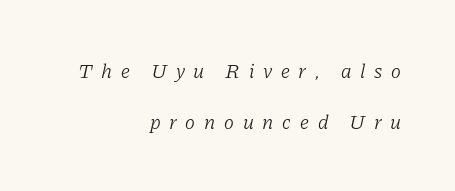
The image shows 21 px text type, italic (leaning right); set right-aligned, loose line spacing (2.44x), unusually wide letter spacing (+0.42 em), not underlined.
